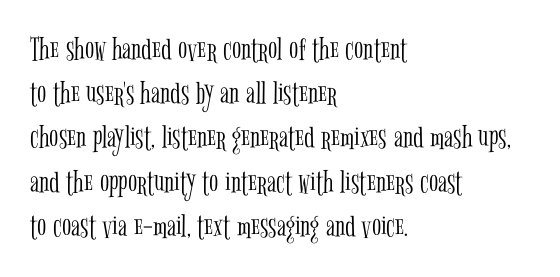
{"serif": "yes", "italic": "no", "bold": "no", "weight": "light", "width": "condensed", "stroke_contrast": "low", "x_height": "medium", "monospaced": "no", "underline": "no", "align": "left", "line_spacing": "normal", "line_spacing_ratio": 1.3, "letter_spacing": "normal", "letter_spacing_em": 0.0, "glyph_px": 34}
